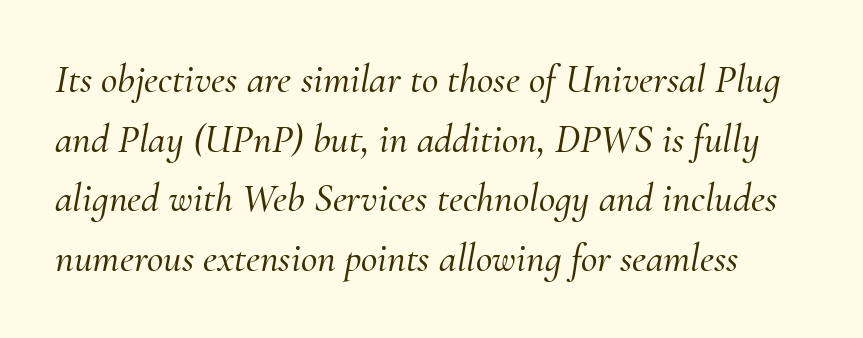
Glyph-to-glyph distance matches everyday printed text. Just letters on the line, the space beneath them empty. The rendering uses natural spacing where letterforms have individual widths. Regular leading. Rendered with sloped, italic letterforms.
